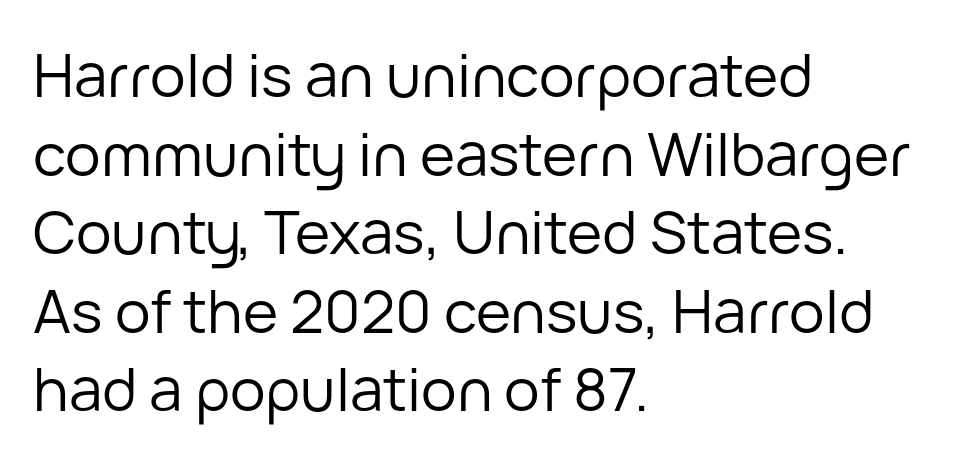
{"serif": "no", "italic": "no", "bold": "no", "weight": "regular", "width": "normal", "stroke_contrast": "low", "x_height": "medium", "monospaced": "no", "underline": "no", "align": "left", "line_spacing": "normal", "line_spacing_ratio": 1.31, "letter_spacing": "normal", "letter_spacing_em": 0.0, "glyph_px": 60}
